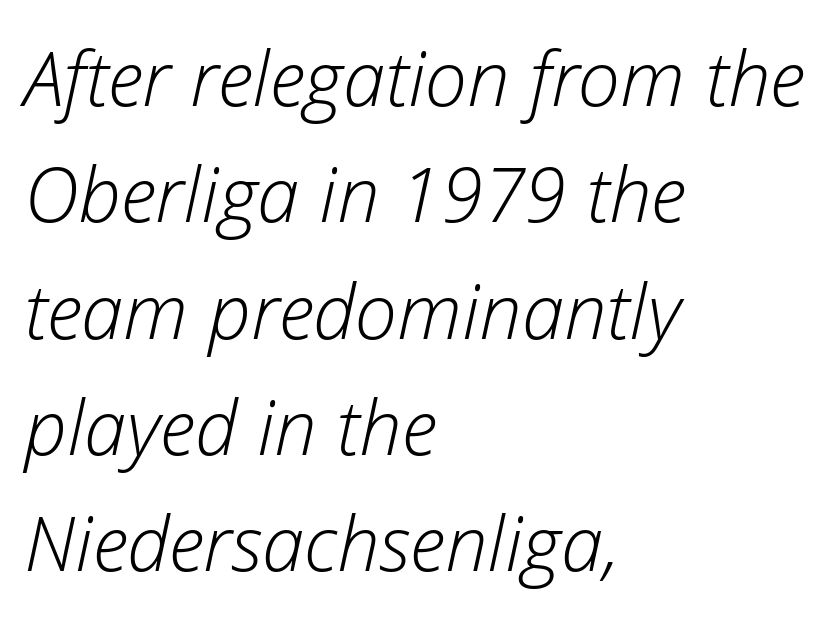
Q: Is the text bold? A: No.
Q: Is the text italic (slanted)? A: Yes, it leans right by about 12 degrees.
Q: Is the text underlined? A: No.
Q: How is the paragraph aligned? A: Left-aligned.
Q: Is the spacing between letters normal or unusually wide? A: Normal.
Q: Is the spacing between lines tight, normal or loose? A: Normal.
Q: Width (condensed, normal, or wide)? A: Normal.
Q: Stroke contrast? A: Low.
Q: x-height? A: Medium.
Q: Monospaced? A: No.
